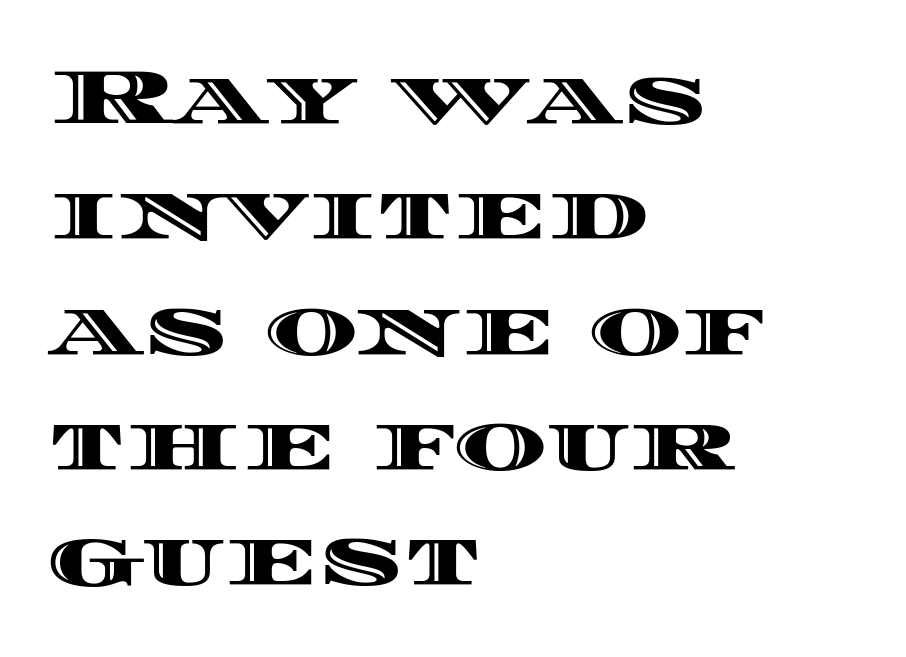
The image shows 79 px wide type, upright; set left-aligned, normal line spacing (1.46x), normal letter spacing, not underlined; a large x-height.
